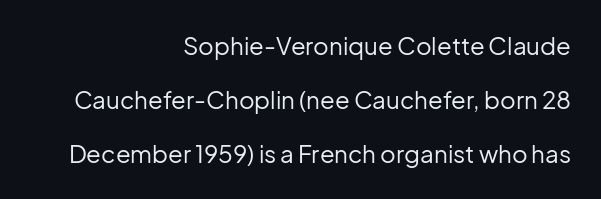
Q: Is the text bold? A: No.
Q: Is the text italic (slanted)? A: No, it is upright.
Q: Is the text underlined? A: No.
Q: How is the paragraph aligned? A: Right-aligned.
Q: Is the spacing between letters normal or unusually wide? A: Normal.
Q: Is the spacing between lines tight, normal or loose? A: Loose.
